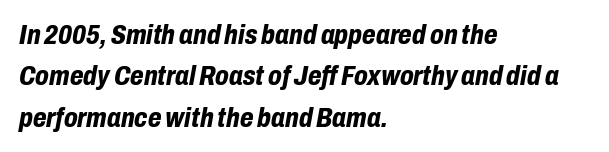
The image shows 28 px bold, condensed type, italic (leaning right); set left-aligned, normal line spacing (1.48x), normal letter spacing, not underlined; low stroke contrast and a medium x-height.
